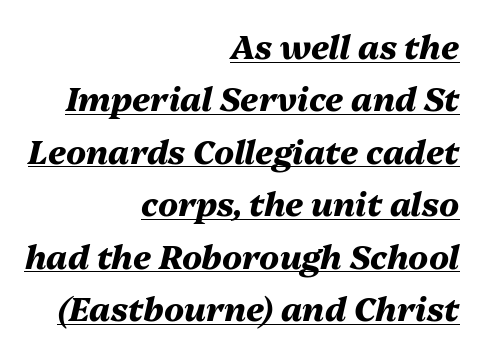
Does the leading feel generous? No, just average. Slant detected: the letters are inclined. The passage shown is underscored from start to finish. Each word holds together tightly as a unit, with standard inter-letter gaps.
